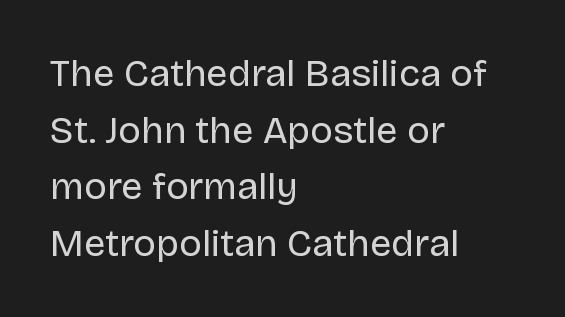
{"serif": "no", "italic": "no", "bold": "no", "weight": "regular", "width": "normal", "stroke_contrast": "low", "x_height": "large", "monospaced": "no", "underline": "no", "align": "left", "line_spacing": "normal", "line_spacing_ratio": 1.49, "letter_spacing": "normal", "letter_spacing_em": 0.0, "glyph_px": 38}
